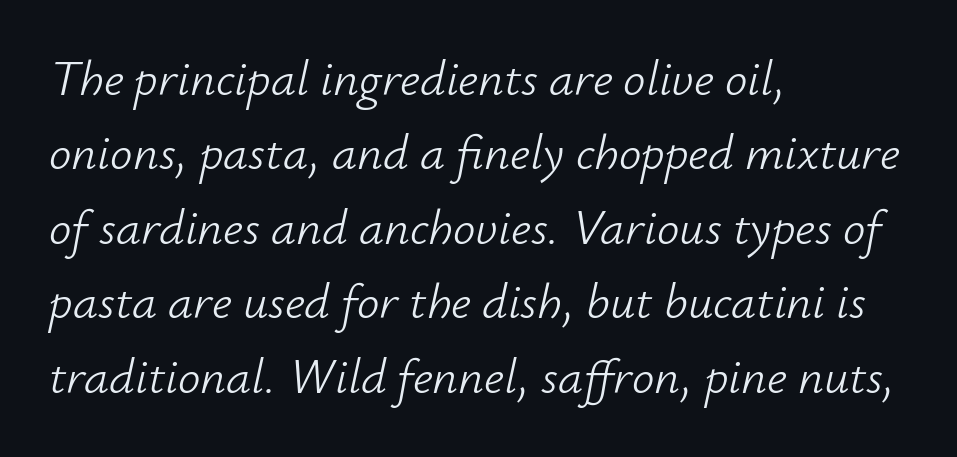
The image shows 50 px light type, italic (leaning right); set left-aligned, normal line spacing (1.49x), normal letter spacing, not underlined; low stroke contrast and a small x-height.
